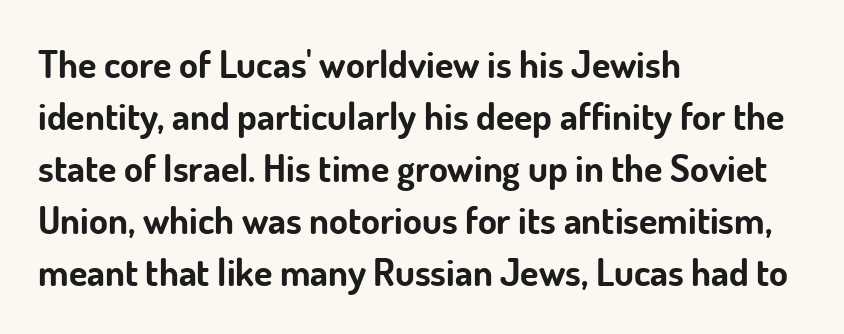
The image shows 38 px bold sans-serif type, upright; set left-aligned, normal line spacing (1.37x), normal letter spacing, not underlined; low stroke contrast and a small x-height.
